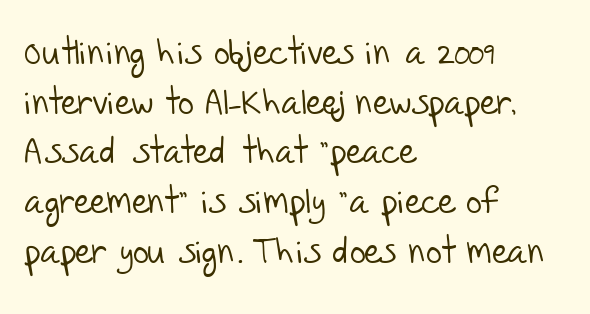
The image shows 35 px light sans-serif type; set left-aligned, normal line spacing (1.42x), normal letter spacing, not underlined; low stroke contrast and a large x-height.
